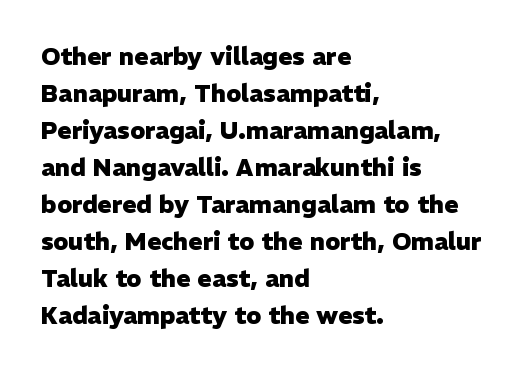
These lines sit exactly where default settings would place them. Descenders are the only things crossing below the line. As a designer I'd log this as weight 700, bold. Where is the straight margin? On the left. The axis of the letterforms is exactly vertical. No extra tracking has been applied to these lines.
